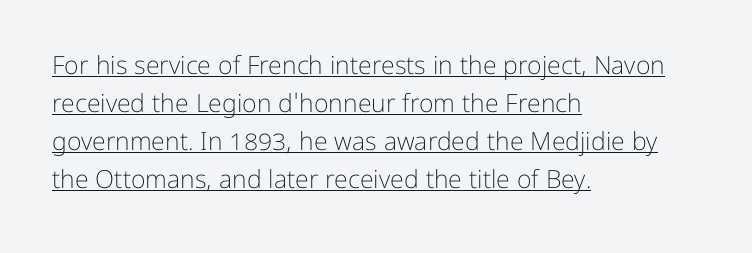
The image shows 25 px text type, upright; set left-aligned, normal line spacing (1.52x), normal letter spacing, underlined.
